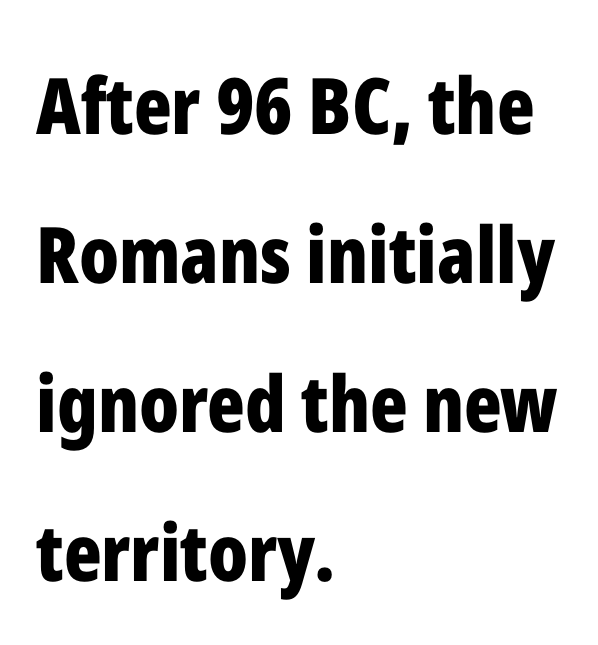
The image shows 78 px bold, condensed sans-serif type, upright; set left-aligned, loose line spacing (1.91x), normal letter spacing, not underlined; low stroke contrast and a medium x-height.
